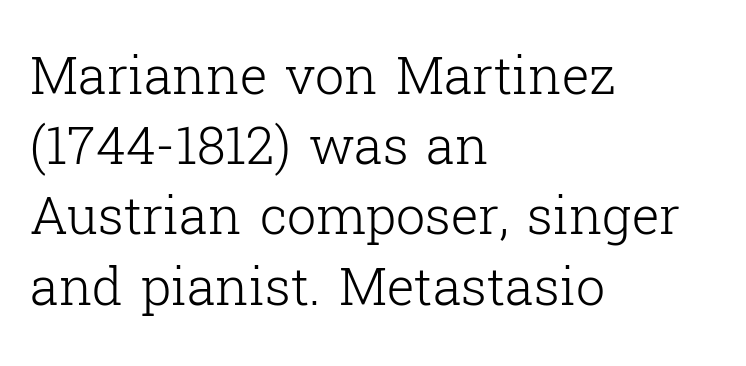
The image shows 52 px light serif type, upright; set left-aligned, normal line spacing (1.35x), normal letter spacing, not underlined; low stroke contrast and a medium x-height.
